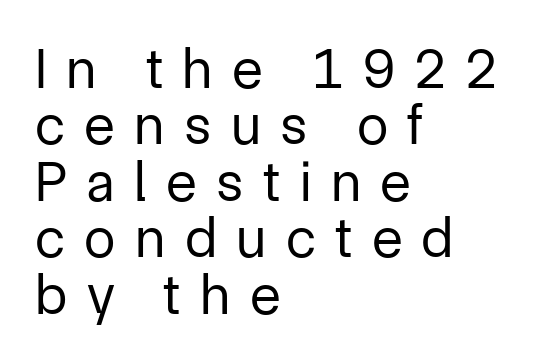
Q: Is the text bold? A: No.
Q: Is the text italic (slanted)? A: No, it is upright.
Q: Is the typeface a serif or a sans-serif typeface? A: Sans-serif.
Q: Is the text underlined? A: No.
Q: How is the paragraph aligned? A: Left-aligned.
Q: Is the spacing between letters normal or unusually wide? A: Unusually wide.
Q: Is the spacing between lines tight, normal or loose? A: Tight.
Q: Width (condensed, normal, or wide)? A: Normal.
Q: Stroke contrast? A: Low.
Q: x-height? A: Medium.
Q: Monospaced? A: No.
